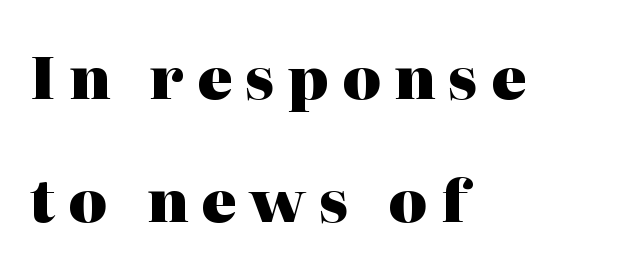
Interline gaps are noticeably wide in this sample. The type is letterspaced generously, with wide tracking. Descenders are the only things crossing below the line. Upright lettering throughout. Set as a true bold cut, around the 700 mark.
